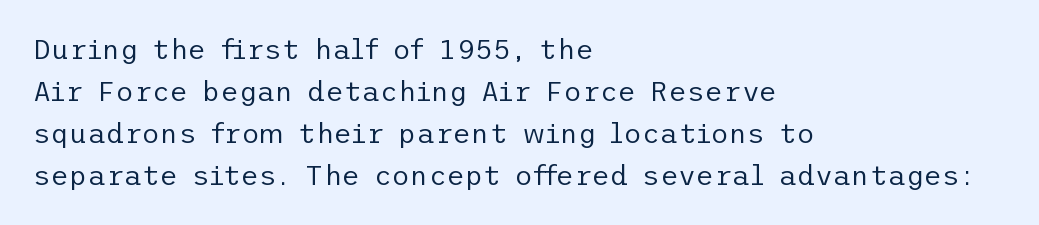
The image shows 28 px regular-weight sans-serif type, upright; set left-aligned, normal line spacing (1.5x), normal letter spacing, not underlined; low stroke contrast and a medium x-height.
